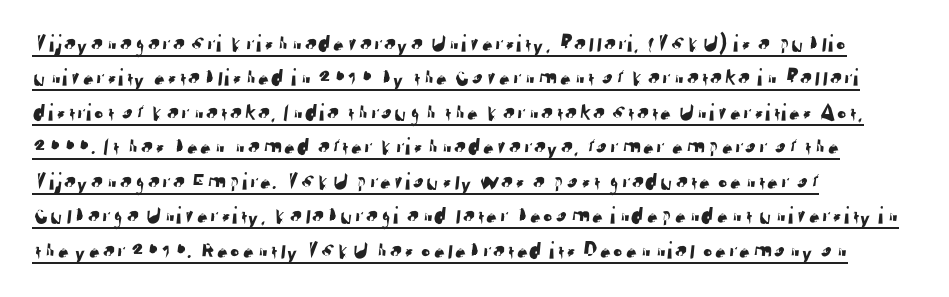
Q: Is the text underlined? A: Yes.
Q: How is the paragraph aligned? A: Left-aligned.
Q: Is the spacing between letters normal or unusually wide? A: Normal.
Q: Is the spacing between lines tight, normal or loose? A: Normal.
